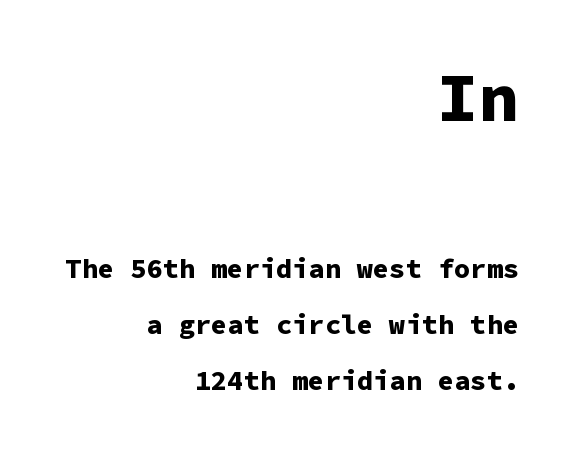
{"serif": "no", "italic": "no", "bold": "yes", "weight": "bold", "width": "normal", "stroke_contrast": "low", "x_height": "medium", "monospaced": "yes", "underline": "no", "align": "right", "line_spacing": "loose", "line_spacing_ratio": 2.09, "letter_spacing": "normal", "letter_spacing_em": 0.0, "larger_block": "first", "size_ratio": 2.52, "glyph_px": 68}
